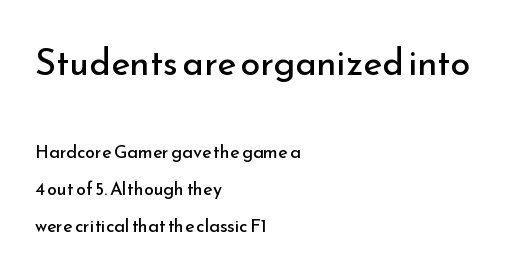
The image shows 36 px regular-weight sans-serif type, upright; set left-aligned, loose line spacing (2.06x), normal letter spacing, not underlined; the first (top) block is 2.0x larger; low stroke contrast and a small x-height.
